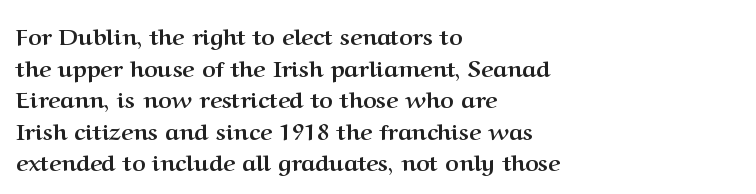
{"italic": "no", "bold": "yes", "underline": "no", "align": "left", "line_spacing": "normal", "line_spacing_ratio": 1.37, "letter_spacing": "normal", "letter_spacing_em": 0.0, "glyph_px": 23}
